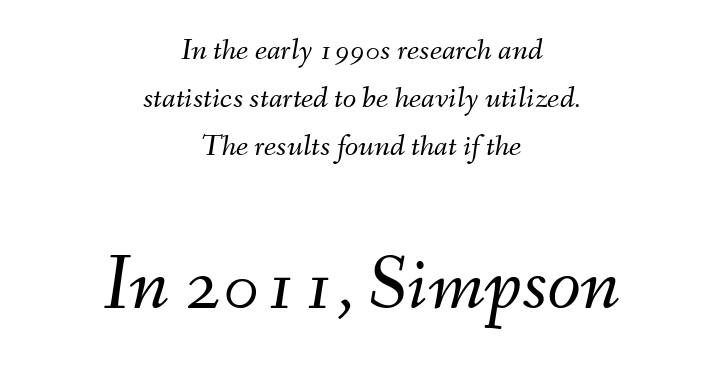
{"italic": "yes", "lean": "right", "slant_degrees": 9, "bold": "no", "weight": "light", "width": "normal", "stroke_contrast": "medium", "x_height": "small", "monospaced": "no", "underline": "no", "align": "center", "line_spacing": "normal", "line_spacing_ratio": 1.55, "letter_spacing": "normal", "letter_spacing_em": 0.0, "larger_block": "second", "size_ratio": 2.48, "glyph_px": 77}
